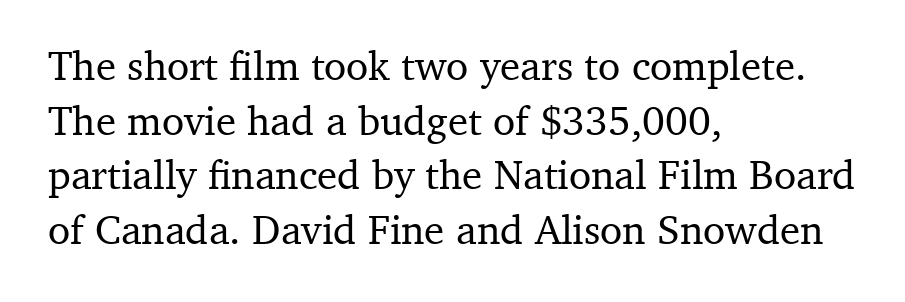
Q: Is the text italic (slanted)? A: No, it is upright.
Q: Is the typeface a serif or a sans-serif typeface? A: Serif.
Q: Is the text underlined? A: No.
Q: How is the paragraph aligned? A: Left-aligned.
Q: Is the spacing between letters normal or unusually wide? A: Normal.
Q: Is the spacing between lines tight, normal or loose? A: Normal.
Q: Width (condensed, normal, or wide)? A: Normal.
Q: Stroke contrast? A: Medium.
Q: x-height? A: Medium.
Q: Monospaced? A: No.
